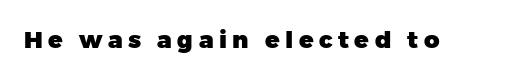
The image shows 24 px bold type, upright; set unusually wide letter spacing (+0.23 em), not underlined.
